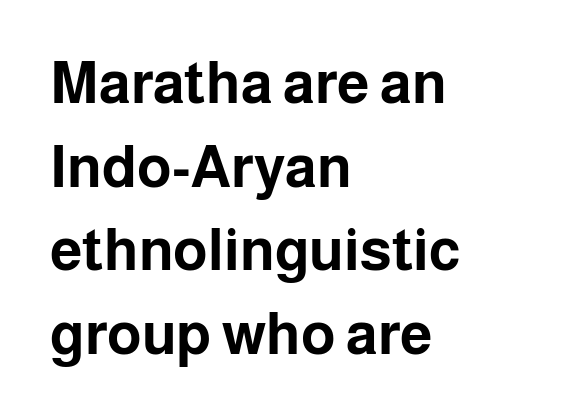
The image shows 58 px bold sans-serif type, upright; set left-aligned, normal line spacing (1.44x), normal letter spacing, not underlined; low stroke contrast and a medium x-height.
